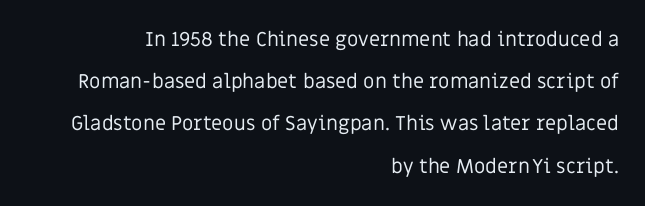
Q: Is the text bold? A: No.
Q: Is the text italic (slanted)? A: No, it is upright.
Q: Is the text underlined? A: No.
Q: How is the paragraph aligned? A: Right-aligned.
Q: Is the spacing between letters normal or unusually wide? A: Normal.
Q: Is the spacing between lines tight, normal or loose? A: Loose.
